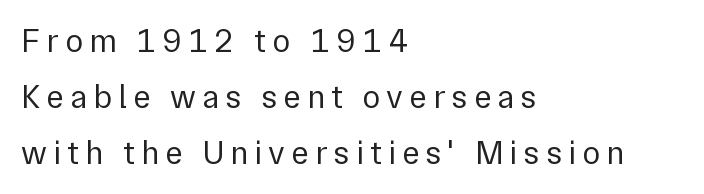
Q: Is the text bold? A: No.
Q: Is the text italic (slanted)? A: No, it is upright.
Q: Is the typeface a serif or a sans-serif typeface? A: Sans-serif.
Q: Is the text underlined? A: No.
Q: How is the paragraph aligned? A: Left-aligned.
Q: Is the spacing between lines tight, normal or loose? A: Normal.
Q: Width (condensed, normal, or wide)? A: Normal.
Q: x-height? A: Medium.
Q: Monospaced? A: No.
